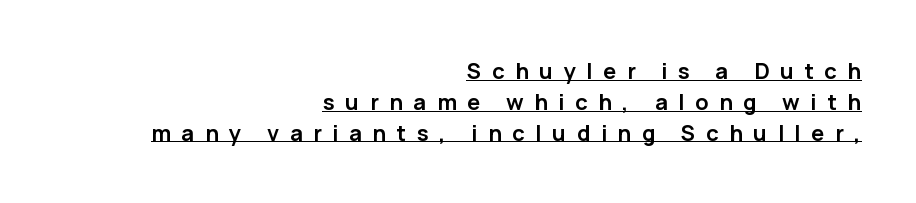
It's the straight-up-and-down kind of type. The passage is arranged like a letterhead date or caption credit — flush right. In terms of letterspacing, this is a distinctly airy, spread setting. Regular leading.
